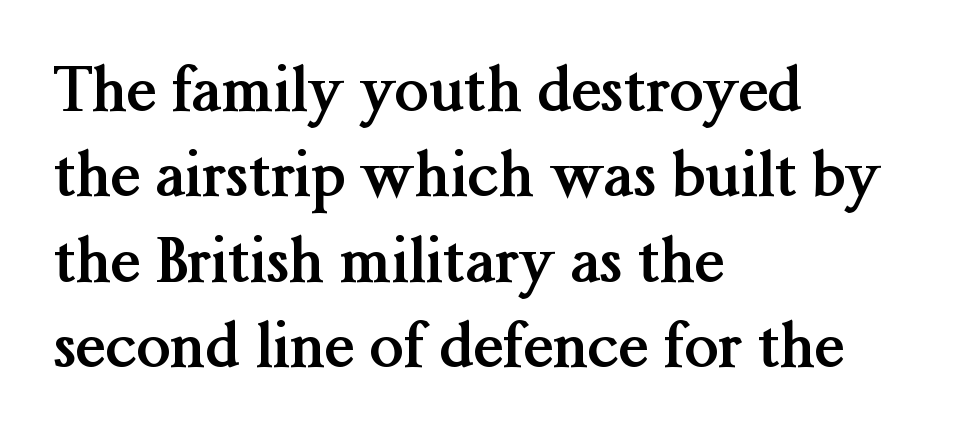
{"serif": "yes", "italic": "no", "bold": "yes", "weight": "semibold", "width": "normal", "stroke_contrast": "medium", "x_height": "medium", "monospaced": "no", "underline": "no", "align": "left", "line_spacing": "normal", "line_spacing_ratio": 1.4, "letter_spacing": "normal", "letter_spacing_em": 0.0, "glyph_px": 61}
